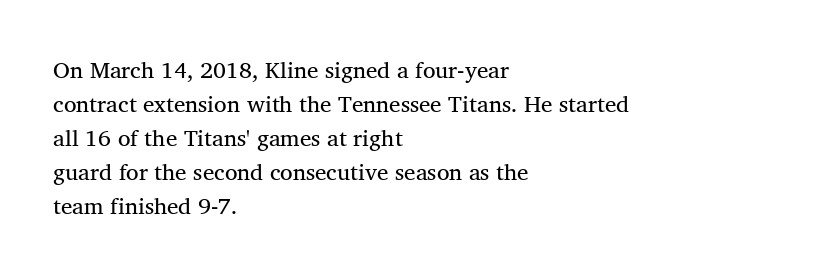
The type sits square on the baseline with zero lean. Stem width sits at or under what a default text font uses. Horizontally, the lines are justified to the leading edge only. This sample keeps an unexceptional amount of space between lines. The space beneath each line is pristine and unruled. There is no visible air inserted between adjacent glyphs.
